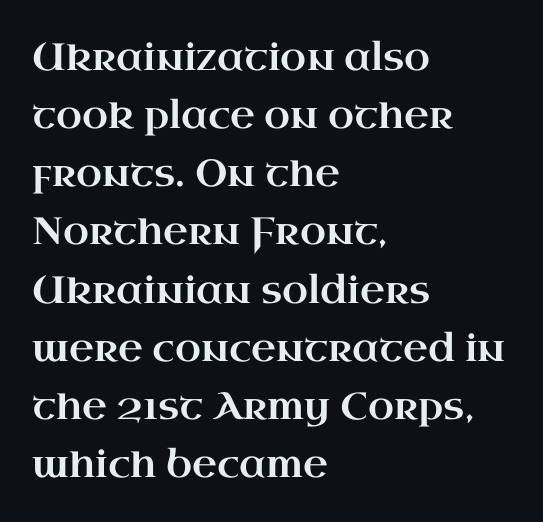
{"serif": "yes", "italic": "no", "width": "wide", "stroke_contrast": "high", "x_height": "small", "monospaced": "no", "underline": "no", "align": "left", "line_spacing": "normal", "line_spacing_ratio": 1.53, "letter_spacing": "normal", "letter_spacing_em": 0.0, "glyph_px": 38}
